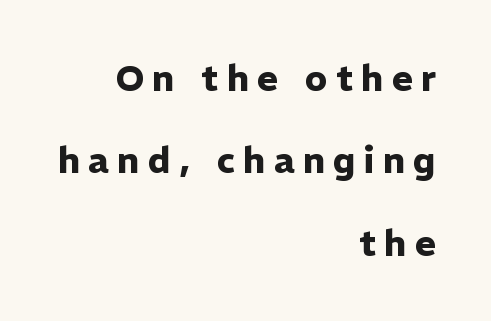
The image shows 36 px heavy sans-serif type, upright; set right-aligned, loose line spacing (2.29x), unusually wide letter spacing (+0.23 em), not underlined; low stroke contrast and a medium x-height.
